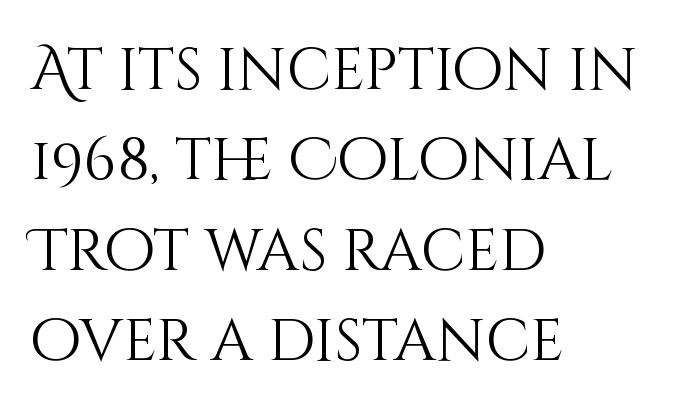
The image shows 59 px light type, upright; set left-aligned, normal line spacing (1.53x), normal letter spacing, not underlined; medium stroke contrast and a large x-height.
